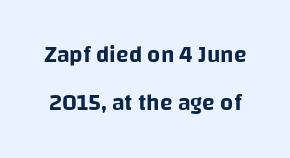
Q: Is the text italic (slanted)? A: No, it is upright.
Q: Is the text underlined? A: No.
Q: Is the spacing between letters normal or unusually wide? A: Normal.
Q: Is the spacing between lines tight, normal or loose? A: Loose.
